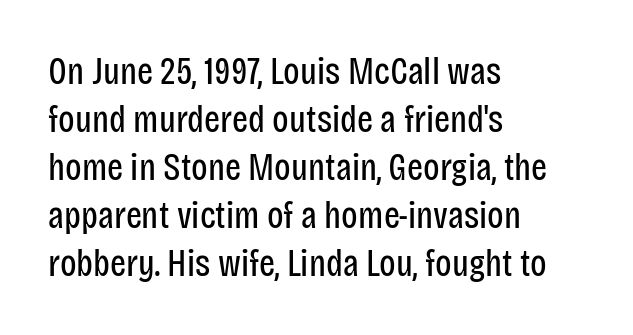
{"serif": "no", "italic": "no", "bold": "no", "weight": "regular", "width": "condensed", "stroke_contrast": "low", "x_height": "large", "monospaced": "no", "underline": "no", "align": "left", "line_spacing": "normal", "line_spacing_ratio": 1.26, "letter_spacing": "normal", "letter_spacing_em": 0.0, "glyph_px": 38}
